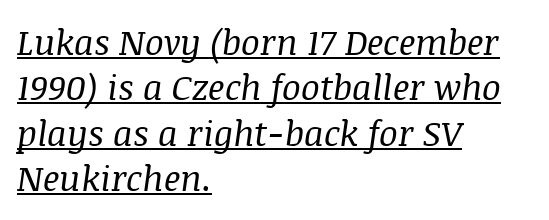
Q: Is the text bold? A: No.
Q: Is the text italic (slanted)? A: Yes, it leans right by about 8 degrees.
Q: Is the typeface a serif or a sans-serif typeface? A: Serif.
Q: Is the text underlined? A: Yes.
Q: How is the paragraph aligned? A: Left-aligned.
Q: Is the spacing between letters normal or unusually wide? A: Normal.
Q: Is the spacing between lines tight, normal or loose? A: Normal.
Q: Width (condensed, normal, or wide)? A: Normal.
Q: Stroke contrast? A: Medium.
Q: x-height? A: Large.
Q: Monospaced? A: No.
